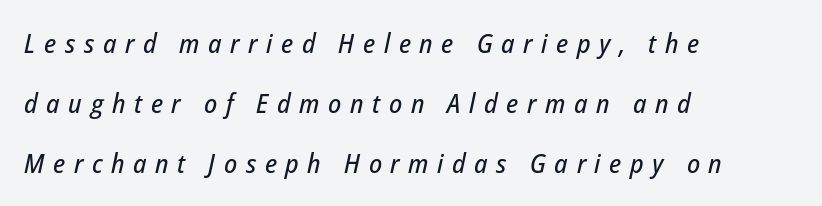
Q: Is the text italic (slanted)? A: Yes, it leans right by about 12 degrees.
Q: Is the text underlined? A: No.
Q: How is the paragraph aligned? A: Left-aligned.
Q: Is the spacing between letters normal or unusually wide? A: Unusually wide.
Q: Is the spacing between lines tight, normal or loose? A: Loose.
